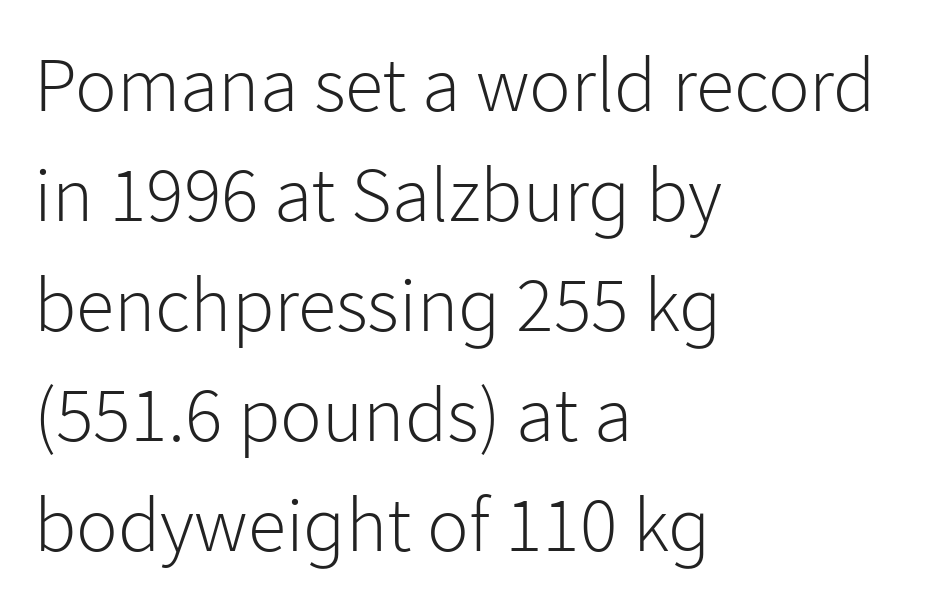
Q: Is the text bold? A: No.
Q: Is the text italic (slanted)? A: No, it is upright.
Q: Is the typeface a serif or a sans-serif typeface? A: Sans-serif.
Q: Is the text underlined? A: No.
Q: How is the paragraph aligned? A: Left-aligned.
Q: Is the spacing between letters normal or unusually wide? A: Normal.
Q: Is the spacing between lines tight, normal or loose? A: Normal.
Q: Width (condensed, normal, or wide)? A: Normal.
Q: Stroke contrast? A: Low.
Q: x-height? A: Medium.
Q: Monospaced? A: No.
